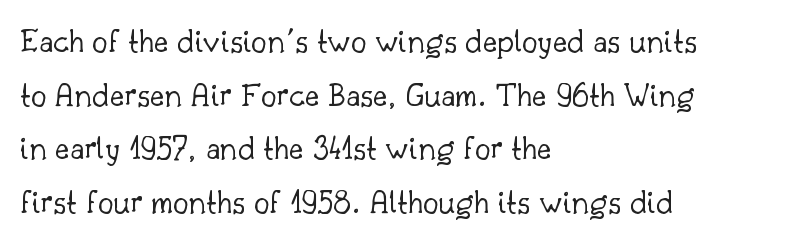
This rendering features lettering with no underline. Unlike italic type, these characters show no tilt at all. The line-height multiplier appears to be the usual default. The rendering keeps characters at their native spacing. The rendering uses natural spacing where letterforms have individual widths.
